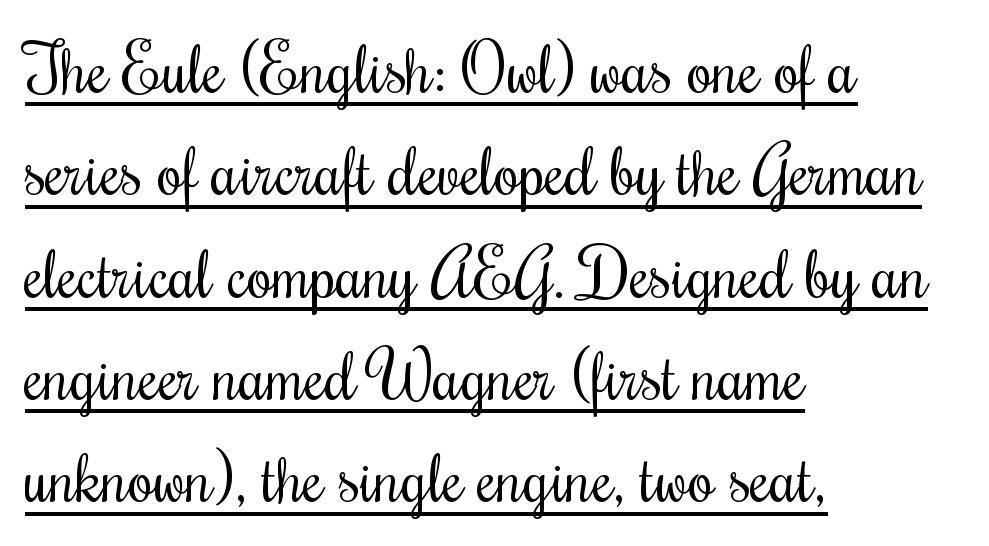
{"bold": "no", "weight": "regular", "width": "condensed", "stroke_contrast": "medium", "x_height": "small", "monospaced": "no", "underline": "yes", "align": "left", "line_spacing": "normal", "line_spacing_ratio": 1.55, "letter_spacing": "normal", "letter_spacing_em": 0.0, "glyph_px": 66}
